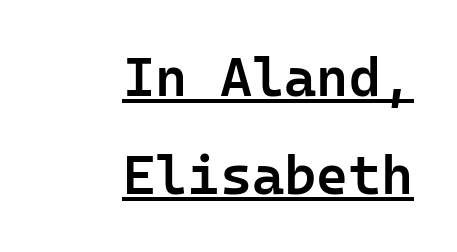
{"serif": "no", "italic": "no", "bold": "semi", "weight": "semibold", "width": "normal", "stroke_contrast": "low", "x_height": "medium", "underline": "yes", "align": "right", "line_spacing_ratio": 1.79, "letter_spacing": "normal", "letter_spacing_em": 0.0, "glyph_px": 55}
